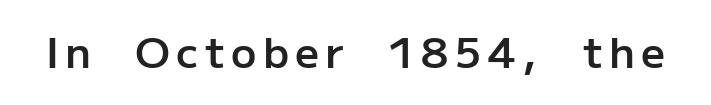
The letters are semibold — heavier than regular but short of a full bold. The passage shown is typed in a proportional face where columns would drift. Letters rest on an invisible, unmarked baseline. Unlike a traditional serif, this face leaves its strokes unadorned. Posture: vertical.
